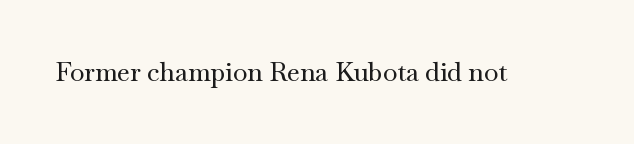
Q: Is the text italic (slanted)? A: No, it is upright.
Q: Is the text underlined? A: No.
Q: Is the spacing between letters normal or unusually wide? A: Normal.
